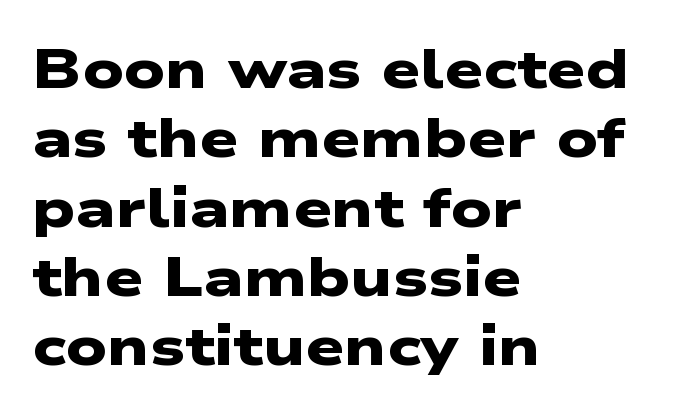
The image shows 55 px heavy, wide sans-serif type; set left-aligned, normal line spacing (1.26x), normal letter spacing, not underlined; low stroke contrast and a medium x-height.
